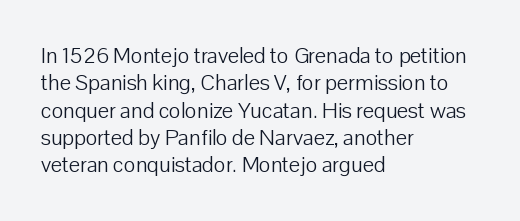
Rendered with straight, roman letterforms. Weight: not bold — regular or lighter. Words appear dense and cohesive because spacing is normal. Horizontal alignment here is leftward, the default for most running prose. A clean baseline with only descenders dipping below it.
